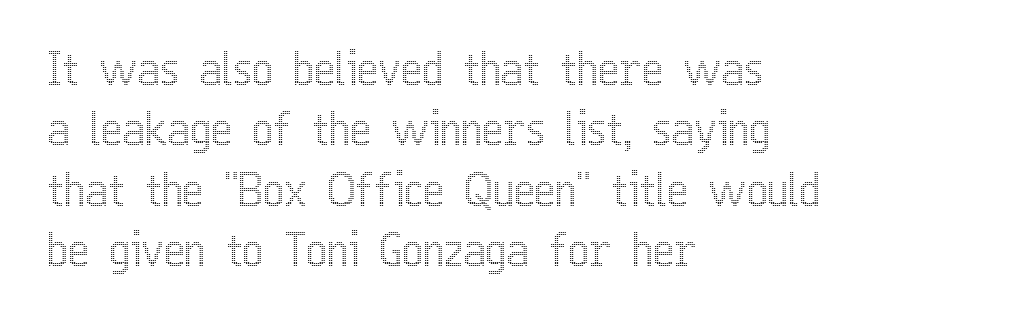
The baseline area is clear. This rendering uses left alignment, leaving the right contour irregular. Varying glyph widths throughout — classic text-font behaviour. Tracking value appears to be zero — textbook default spacing. Quick note: not italic, upright.
